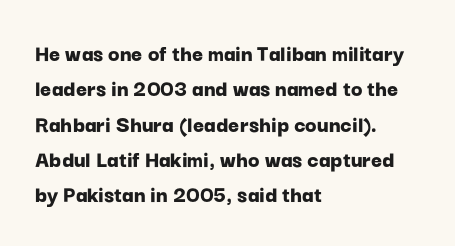
Q: Is the text bold? A: Yes.
Q: Is the text italic (slanted)? A: No, it is upright.
Q: Is the text underlined? A: No.
Q: How is the paragraph aligned? A: Left-aligned.
Q: Is the spacing between letters normal or unusually wide? A: Normal.
Q: Is the spacing between lines tight, normal or loose? A: Normal.
